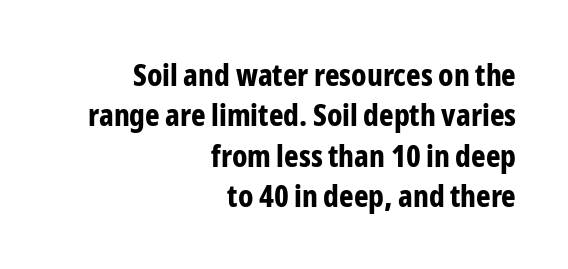
You could call the tracking neutral — neither tight nor loose. The line-height multiplier appears to be the usual default. Weight: bold. No word sits above an underline. The passage shown is typeset with a sans-serif family.
